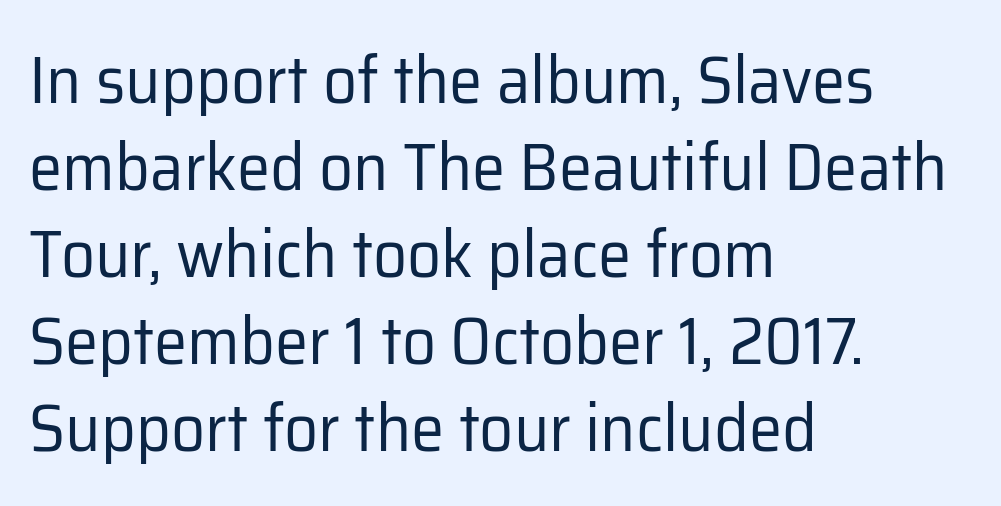
The rendering uses natural spacing where letterforms have individual widths. This is the regular roman posture of the typeface. Caption: multi-line text, flush left, ragged right. A bare baseline throughout the passage. Students, note that the glyphs here touch the page at normal intervals. Stems here are at most as thick as an everyday book face.
